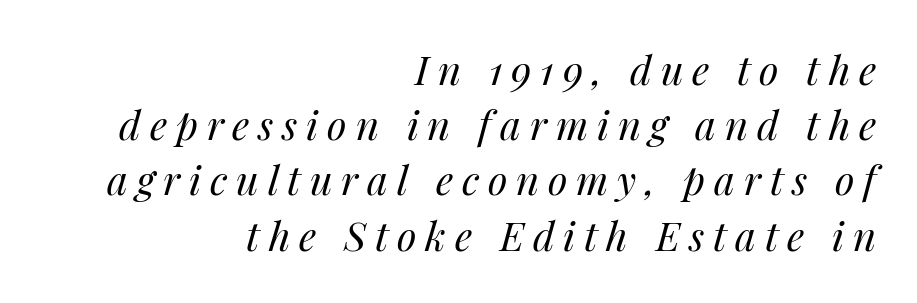
{"italic": "yes", "lean": "right", "slant_degrees": 14, "bold": "no", "weight": "regular", "width": "normal", "stroke_contrast": "medium", "x_height": "medium", "monospaced": "no", "underline": "no", "align": "right", "line_spacing": "normal", "line_spacing_ratio": 1.38, "letter_spacing": "wide", "letter_spacing_em": 0.22, "glyph_px": 40}
